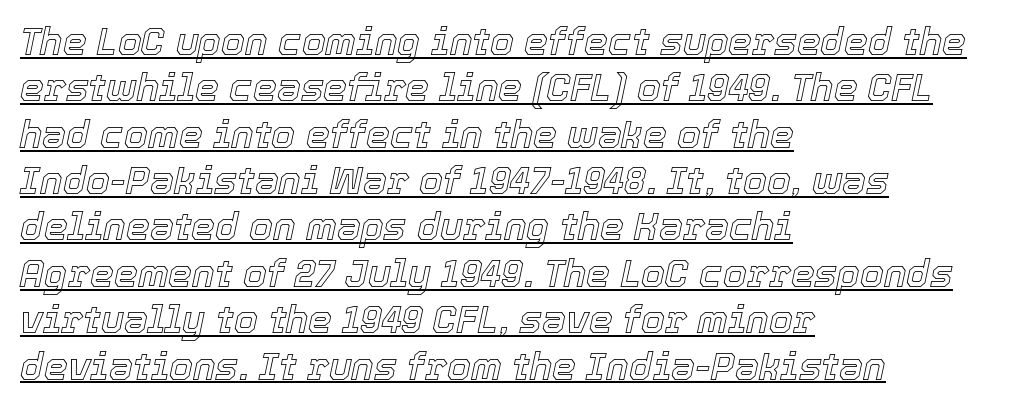
The letterforms sit shoulder to shoulder at normal distance. The glyphs look as if they've been sheared to an angle. The rendering uses natural spacing where letterforms have individual widths. Alignment: flush left. This sample carries an underscore along the baseline area.
